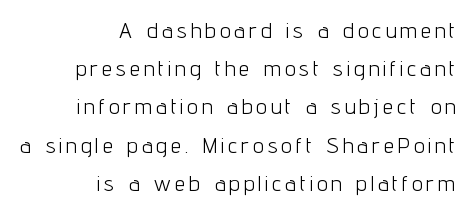
Q: Is the text bold? A: No.
Q: Is the text italic (slanted)? A: No, it is upright.
Q: Is the text underlined? A: No.
Q: How is the paragraph aligned? A: Right-aligned.
Q: Is the spacing between letters normal or unusually wide? A: Unusually wide.
